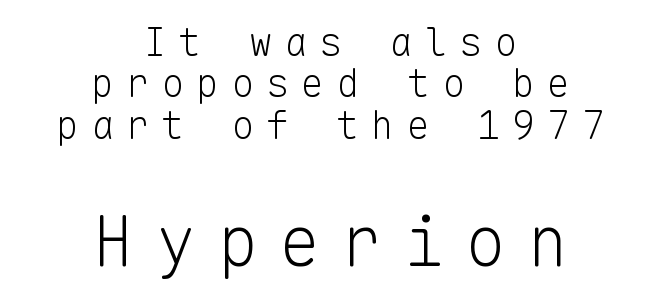
{"serif": "no", "italic": "no", "bold": "no", "weight": "light", "width": "normal", "stroke_contrast": "low", "x_height": "medium", "monospaced": "yes", "underline": "no", "align": "center", "line_spacing": "tight", "line_spacing_ratio": 1.06, "letter_spacing": "wide", "letter_spacing_em": 0.3, "larger_block": "second", "size_ratio": 1.77, "glyph_px": 69}
